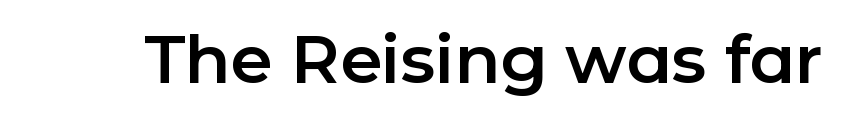
{"serif": "no", "italic": "no", "width": "normal", "stroke_contrast": "low", "x_height": "medium", "monospaced": "no", "underline": "no", "letter_spacing": "normal", "letter_spacing_em": 0.0, "glyph_px": 67}
